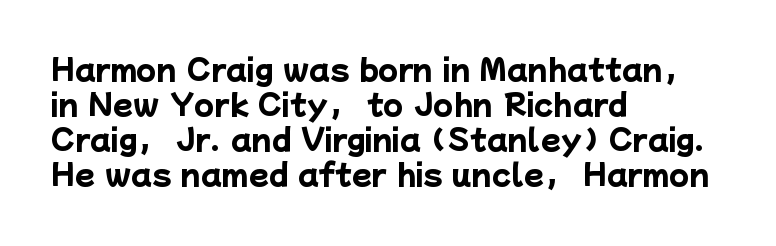
The image shows 29 px heavy sans-serif type; set left-aligned, line spacing 1.21x, normal letter spacing, not underlined; low stroke contrast and a medium x-height.
